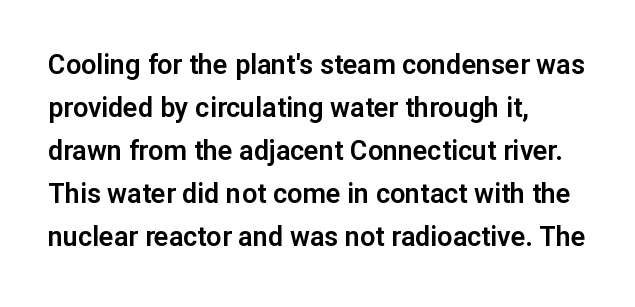
Q: Is the text italic (slanted)? A: No, it is upright.
Q: Is the text underlined? A: No.
Q: How is the paragraph aligned? A: Left-aligned.
Q: Is the spacing between letters normal or unusually wide? A: Normal.
Q: Is the spacing between lines tight, normal or loose? A: Normal.
